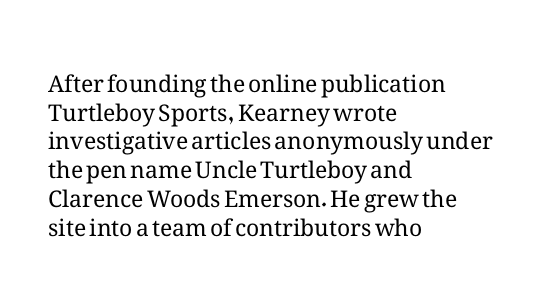
The image shows 23 px text type, upright; set left-aligned, normal line spacing (1.25x), normal letter spacing, not underlined.
